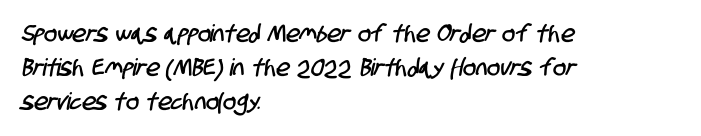
Q: Is the text underlined? A: No.
Q: How is the paragraph aligned? A: Left-aligned.
Q: Is the spacing between letters normal or unusually wide? A: Normal.
Q: Is the spacing between lines tight, normal or loose? A: Normal.
